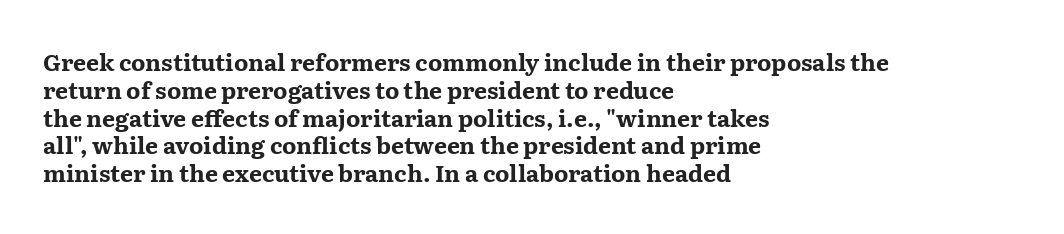
{"italic": "no", "bold": "yes", "underline": "no", "align": "left", "line_spacing_ratio": 1.21, "letter_spacing": "normal", "letter_spacing_em": 0.0, "glyph_px": 23}
